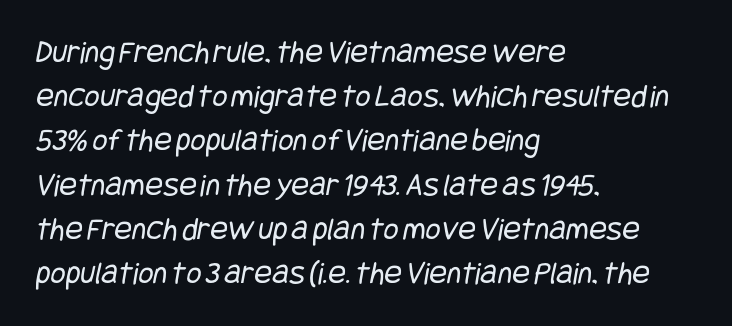
The image shows 33 px regular-weight, condensed sans-serif type; set left-aligned, normal line spacing (1.34x), normal letter spacing, not underlined; low stroke contrast and a large x-height.
